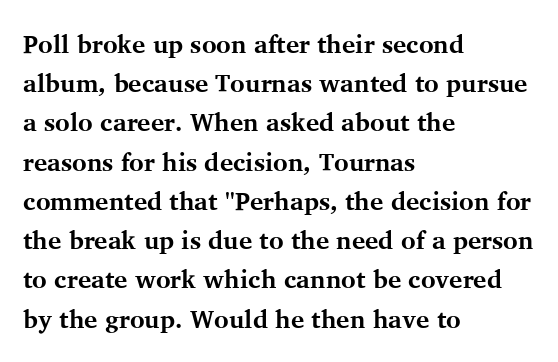
Q: Is the text bold? A: Yes.
Q: Is the text italic (slanted)? A: No, it is upright.
Q: Is the text underlined? A: No.
Q: How is the paragraph aligned? A: Left-aligned.
Q: Is the spacing between letters normal or unusually wide? A: Normal.
Q: Is the spacing between lines tight, normal or loose? A: Normal.
